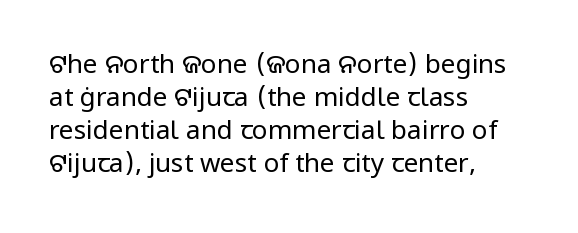
When letters stand straight like this, we call the style roman or upright. These lines sit exactly where default settings would place them. Students, note that the glyphs here touch the page at normal intervals. The passage shown is not bold in any degree. In CSS terms this would be text-align: left. Underlining? Definitely not there.
